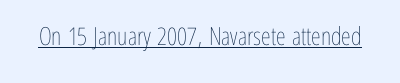
The letterforms sit at book weight or below. Posture: upright roman. Here the glyphs are tracked normally, forming tight word shapes. The words here are underlined.
